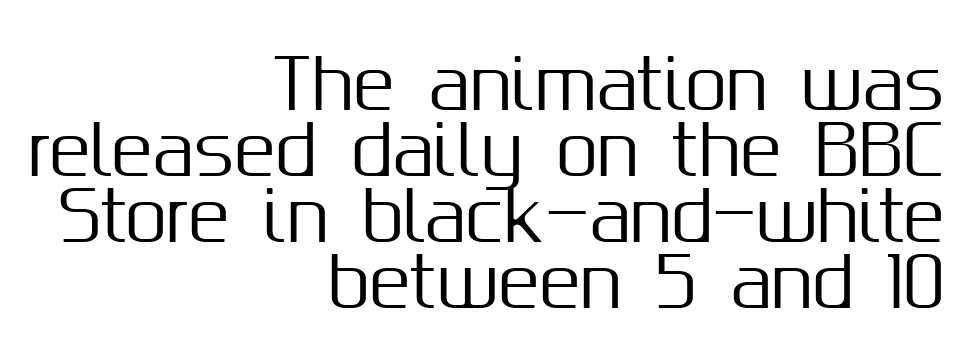
The image shows 68 px sans-serif type, upright; set right-aligned, tight line spacing (0.97x), normal letter spacing, not underlined; medium stroke contrast and a medium x-height.
